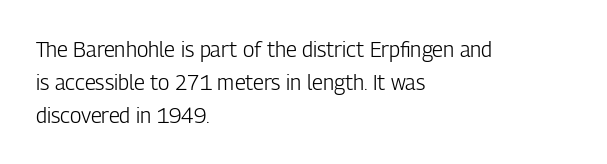
No italicization has been applied; the sample stays upright. This rendering features lettering with no underline. Summary of weight: not heavy and not bold. The typesetter chose a ragged-right arrangement here. The vertical gap from one line to the next is medium.
